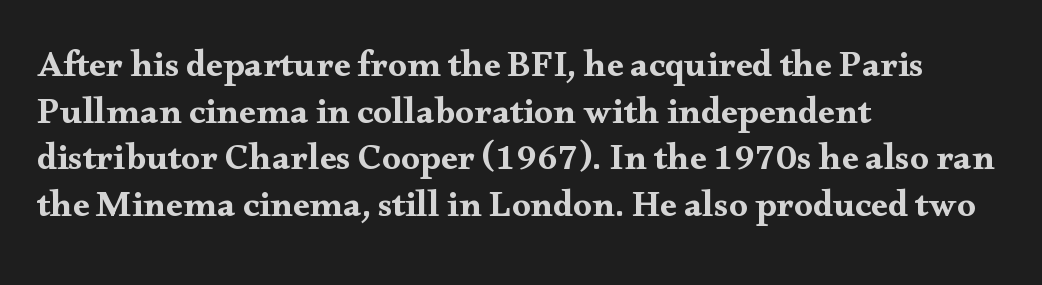
The image shows 37 px wide serif type, upright; set left-aligned, normal line spacing (1.26x), normal letter spacing, not underlined; medium stroke contrast and a small x-height.
